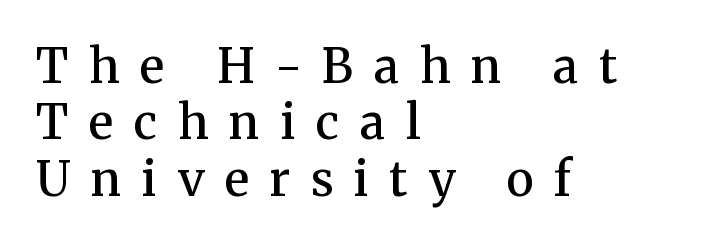
Words float on clear page, feet unadorned. Spacing verdict: proportional, widths tailored to each character. Designer's note — italics off, roman on. I'd call this a serif setting — the letters wear small feet. A typesetter would call this heavily tracked-out type. Stroke thickness is moderately raised; the sample reads as semibold.
